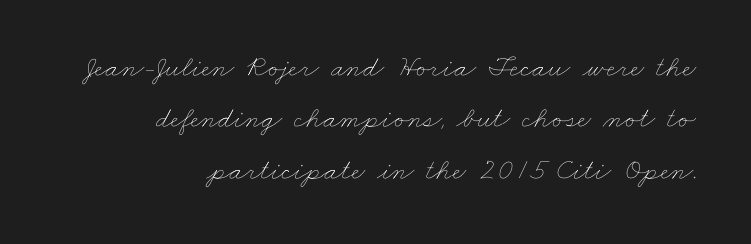
The image shows 30 px thin, wide type; set right-aligned, line spacing 1.71x, normal letter spacing, not underlined; low stroke contrast and a small x-height.
